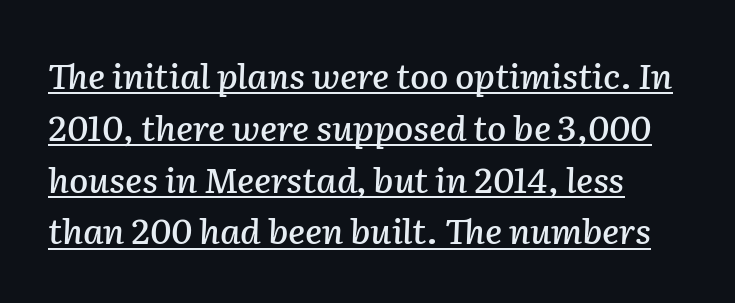
Q: Is the text italic (slanted)? A: Yes, it leans right by about 2 degrees.
Q: Is the text underlined? A: Yes.
Q: Is the spacing between letters normal or unusually wide? A: Normal.
Q: Is the spacing between lines tight, normal or loose? A: Normal.
Q: Width (condensed, normal, or wide)? A: Normal.
Q: Stroke contrast? A: Low.
Q: x-height? A: Medium.
Q: Monospaced? A: No.
